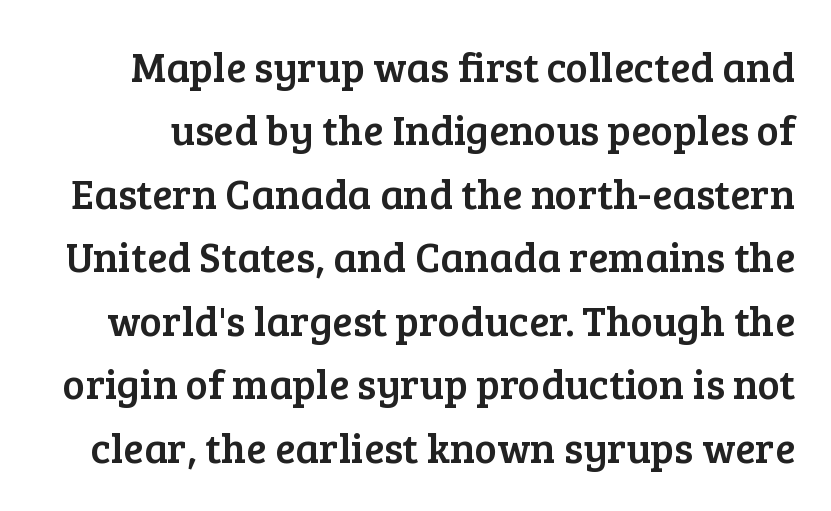
{"serif": "yes", "italic": "no", "width": "normal", "stroke_contrast": "low", "x_height": "medium", "monospaced": "no", "underline": "no", "line_spacing": "normal", "line_spacing_ratio": 1.51, "letter_spacing": "normal", "letter_spacing_em": 0.0, "glyph_px": 42}
